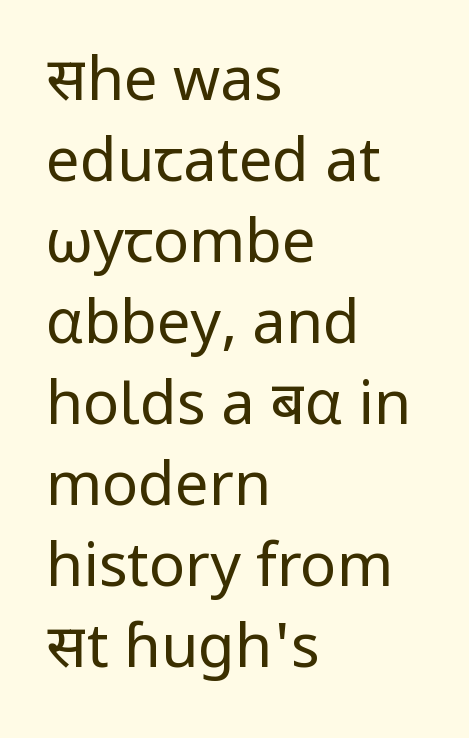
{"serif": "no", "italic": "no", "bold": "no", "weight": "regular", "width": "normal", "stroke_contrast": "low", "x_height": "medium", "monospaced": "no", "underline": "no", "align": "left", "line_spacing": "normal", "line_spacing_ratio": 1.35, "letter_spacing": "normal", "letter_spacing_em": 0.0, "glyph_px": 60}
